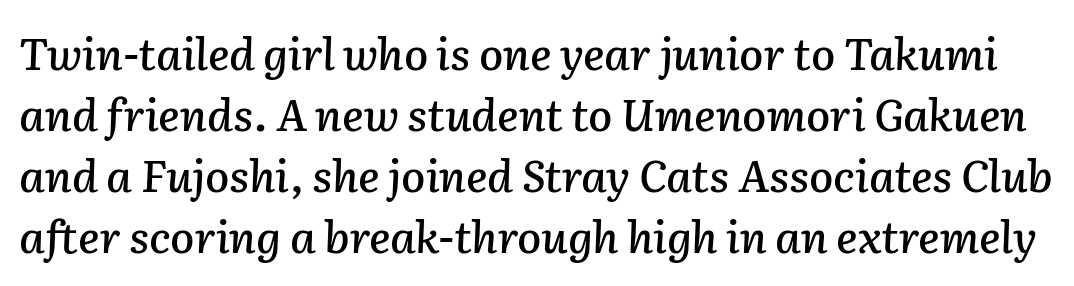
{"italic": "yes", "lean": "right", "slant_degrees": 2, "width": "normal", "stroke_contrast": "low", "x_height": "medium", "monospaced": "no", "underline": "no", "line_spacing": "normal", "line_spacing_ratio": 1.39, "letter_spacing": "normal", "letter_spacing_em": 0.0, "glyph_px": 44}
